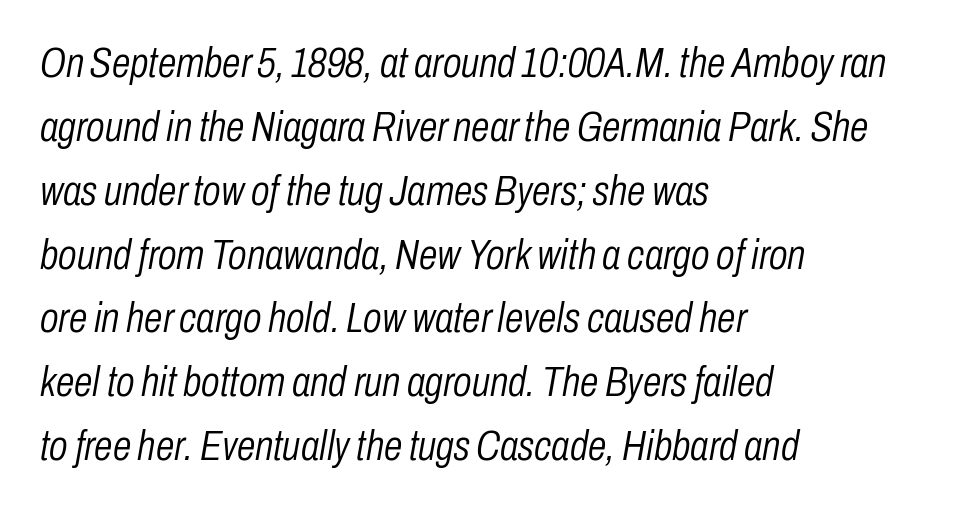
{"italic": "yes", "lean": "right", "slant_degrees": 10, "bold": "no", "weight": "light", "width": "condensed", "stroke_contrast": "low", "x_height": "medium", "monospaced": "no", "underline": "no", "align": "left", "line_spacing": "normal", "line_spacing_ratio": 1.52, "letter_spacing": "normal", "letter_spacing_em": 0.0, "glyph_px": 42}
